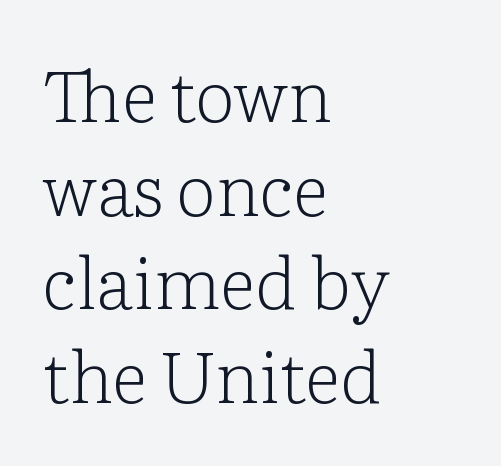
The face used here is rendered with its standard letterfit. Each letter keeps its own natural width here, so spacing adapts to shape. The typeface has the unassuming heft of standard copy or less. Beneath every word, the page is bare.
